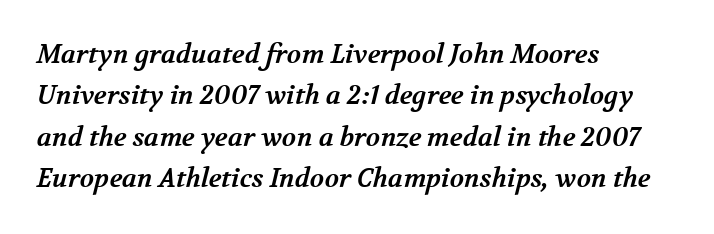
{"bold": "yes", "underline": "no", "align": "left", "line_spacing": "normal", "line_spacing_ratio": 1.59, "letter_spacing": "normal", "letter_spacing_em": 0.0, "glyph_px": 26}
